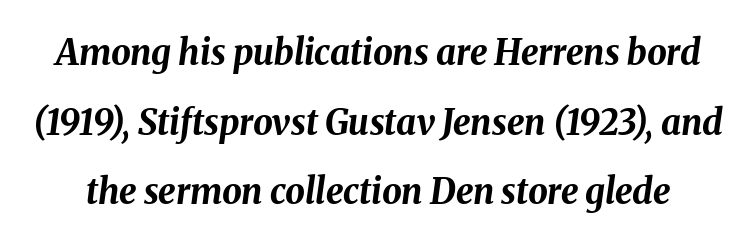
{"italic": "yes", "lean": "right", "slant_degrees": 8, "bold": "yes", "weight": "bold", "width": "normal", "stroke_contrast": "medium", "x_height": "medium", "monospaced": "no", "underline": "no", "line_spacing": "loose", "line_spacing_ratio": 1.99, "letter_spacing": "normal", "letter_spacing_em": 0.0, "glyph_px": 35}
